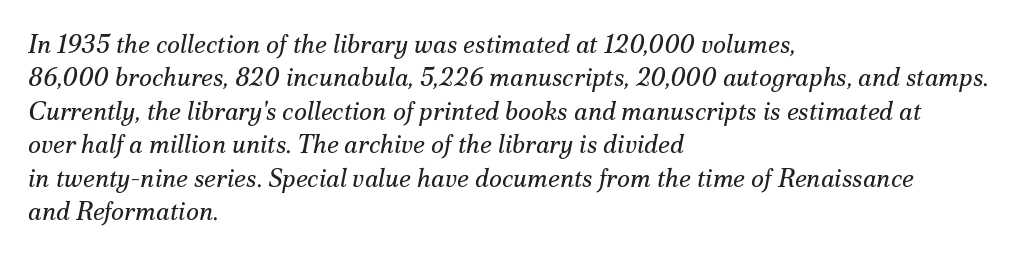
The image shows 25 px text type, italic (leaning right); set left-aligned, normal line spacing (1.34x), normal letter spacing, not underlined.
